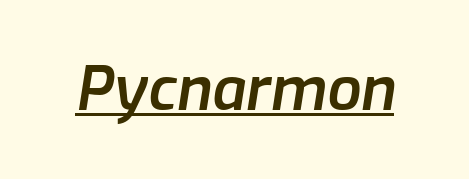
Q: Is the text bold? A: Semi-bold.
Q: Is the text italic (slanted)? A: Yes, it leans right by about 9 degrees.
Q: Is the text underlined? A: Yes.
Q: Is the spacing between letters normal or unusually wide? A: Normal.
Q: Width (condensed, normal, or wide)? A: Normal.
Q: Stroke contrast? A: Low.
Q: x-height? A: Medium.
Q: Monospaced? A: No.
